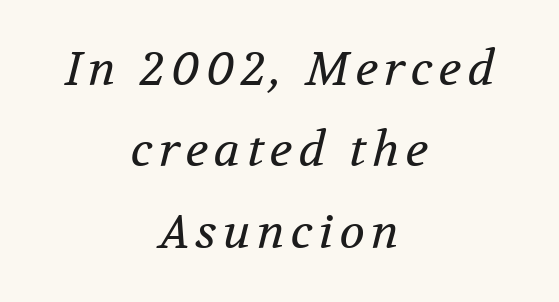
Q: Is the text bold? A: No.
Q: Is the text italic (slanted)? A: Yes, it leans right by about 12 degrees.
Q: Is the typeface a serif or a sans-serif typeface? A: Serif.
Q: Is the text underlined? A: No.
Q: How is the paragraph aligned? A: Centered.
Q: Width (condensed, normal, or wide)? A: Normal.
Q: Stroke contrast? A: Medium.
Q: x-height? A: Medium.
Q: Monospaced? A: No.
